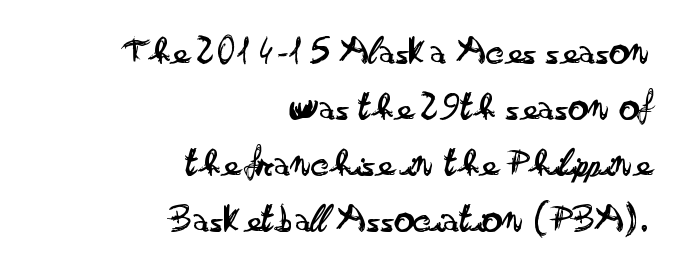
This rendering uses right alignment, leaving the left contour irregular. You can tell it's not italic because the verticals are truly vertical. Any mark beneath the type? The region is blank. This sample has the flowing, uneven cadence of proportional lettering. Is the stroke heavy? The answer is a plain regular-or-lighter.
